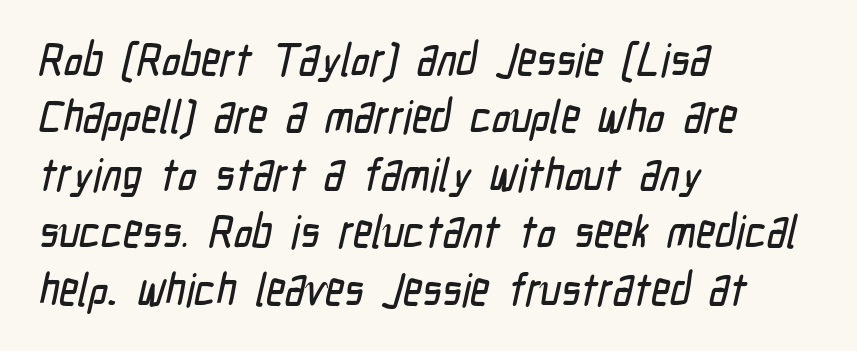
These lines sit exactly where default settings would place them. Nobody touched the tracking dial on this one. The passage shown is typed in a proportional face where columns would drift. Type without underlining.
